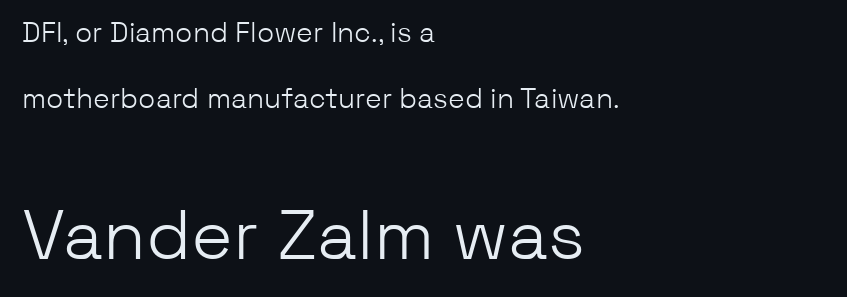
These lines stack with their left ends in a neat column. The passage shown is typeset with a sans-serif family. Only glyphs here, with clear space below each row. When letters stand straight like this, we call the style roman or upright. Horizontal bands of white between lines are thick stripes.
